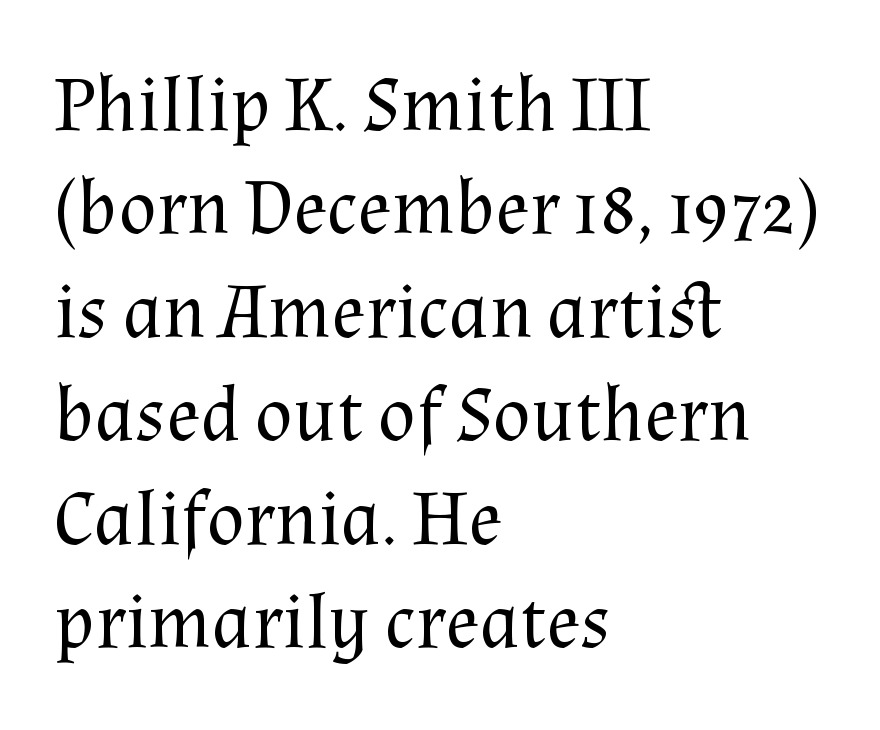
Q: Is the text bold? A: No.
Q: Is the text italic (slanted)? A: No, it is upright.
Q: Is the text underlined? A: No.
Q: How is the paragraph aligned? A: Left-aligned.
Q: Is the spacing between letters normal or unusually wide? A: Normal.
Q: Is the spacing between lines tight, normal or loose? A: Normal.
Q: Width (condensed, normal, or wide)? A: Normal.
Q: Stroke contrast? A: Medium.
Q: x-height? A: Medium.
Q: Monospaced? A: No.
